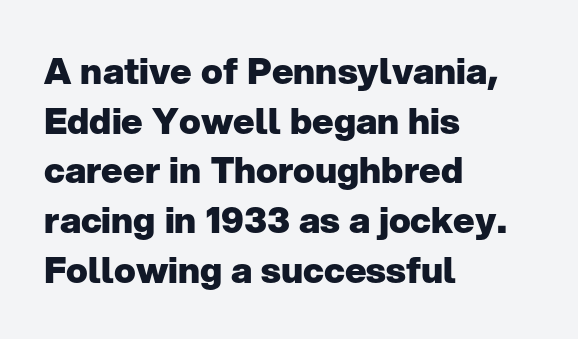
{"serif": "no", "italic": "no", "bold": "yes", "weight": "heavy", "width": "normal", "stroke_contrast": "low", "x_height": "medium", "monospaced": "no", "underline": "no", "align": "left", "line_spacing": "normal", "line_spacing_ratio": 1.38, "letter_spacing": "normal", "letter_spacing_em": 0.0, "glyph_px": 36}
